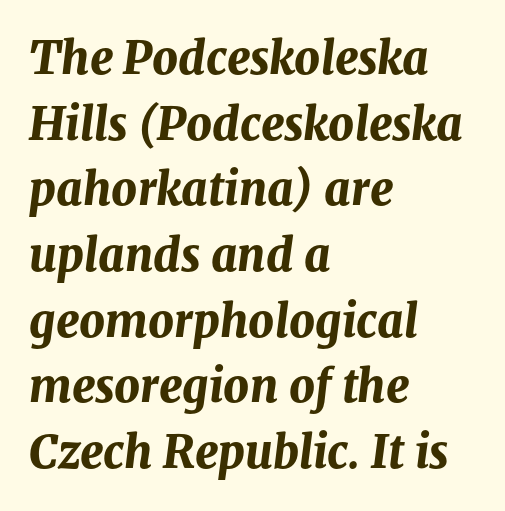
{"italic": "yes", "lean": "right", "slant_degrees": 8, "bold": "yes", "weight": "bold", "width": "normal", "stroke_contrast": "medium", "x_height": "medium", "monospaced": "no", "underline": "no", "align": "left", "line_spacing": "normal", "line_spacing_ratio": 1.46, "letter_spacing": "normal", "letter_spacing_em": 0.0, "glyph_px": 45}
